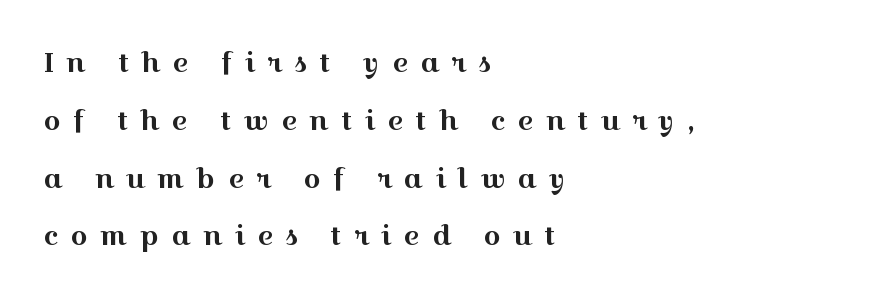
{"italic": "no", "underline": "no", "align": "left", "line_spacing": "loose", "line_spacing_ratio": 2.14, "letter_spacing": "wide", "letter_spacing_em": 0.45, "glyph_px": 27}
